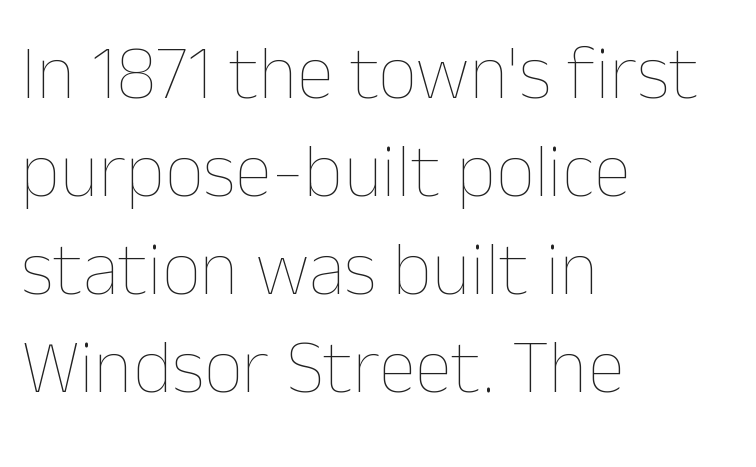
{"italic": "no", "bold": "no", "weight": "thin", "width": "normal", "stroke_contrast": "low", "x_height": "medium", "monospaced": "no", "underline": "no", "align": "left", "line_spacing": "normal", "line_spacing_ratio": 1.29, "letter_spacing": "normal", "letter_spacing_em": 0.0, "glyph_px": 76}
